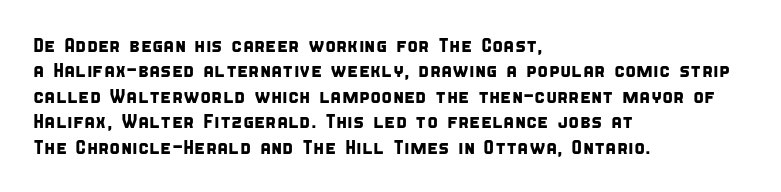
The gaps between neighbouring characters are ordinary and unremarkable. Interline gaps are of average width in this sample. One-word summary of the alignment: left. The gap between lines stays unmarked.
